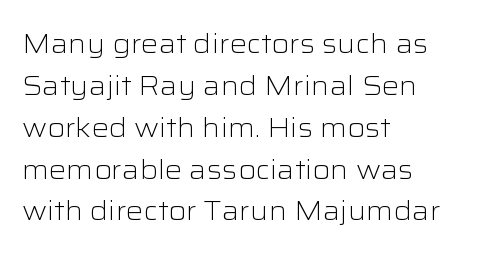
{"italic": "no", "bold": "no", "underline": "no", "align": "left", "line_spacing": "normal", "line_spacing_ratio": 1.55, "letter_spacing": "normal", "letter_spacing_em": 0.0, "glyph_px": 27}
